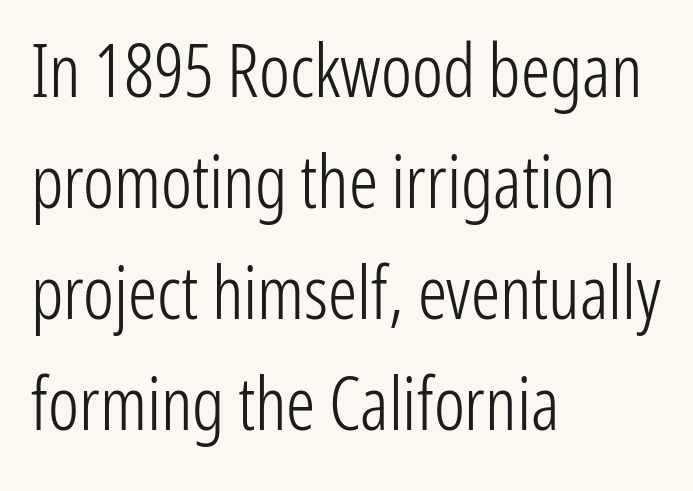
Notice how the passage keeps a crisp vertical edge on the left only. Each word holds together tightly as a unit, with standard inter-letter gaps. This is roman type, the default non-slanted kind. If you measured baseline to baseline, you'd find a middling distance. The glyphs in this specimen are sans serif. Looks like regular typesetting: each glyph gets only the width it needs.
